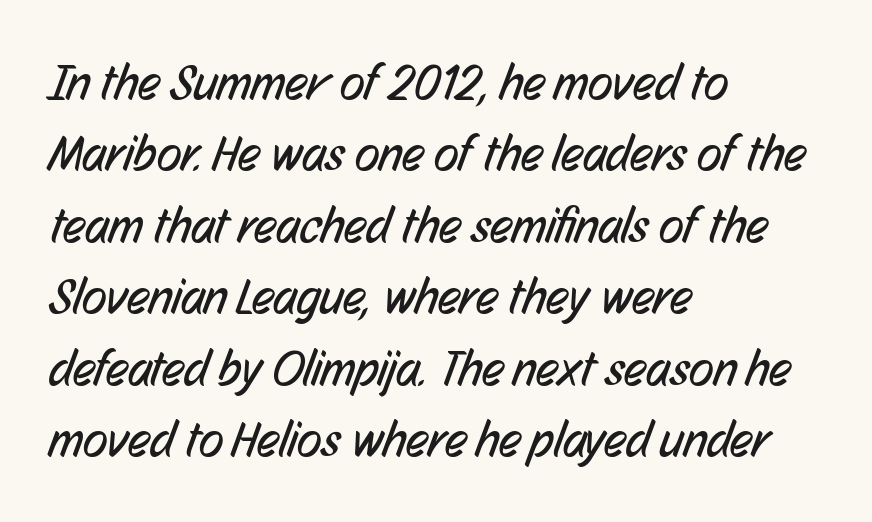
{"serif": "no", "bold": "no", "weight": "regular", "width": "condensed", "stroke_contrast": "low", "x_height": "medium", "monospaced": "no", "underline": "no", "align": "left", "line_spacing": "normal", "line_spacing_ratio": 1.4, "letter_spacing": "normal", "letter_spacing_em": 0.0, "glyph_px": 51}
